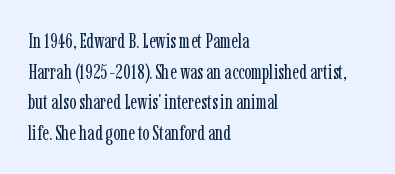
The image shows 21 px text type, upright; set left-aligned, normal line spacing (1.46x), normal letter spacing, not underlined.
